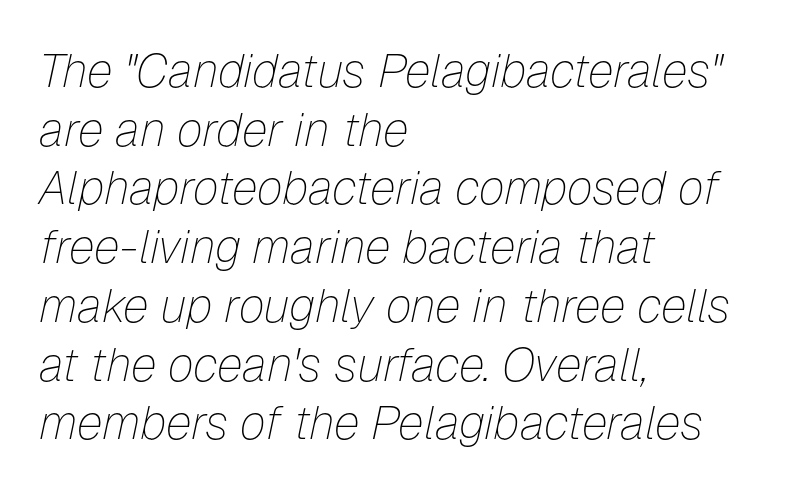
{"italic": "yes", "lean": "right", "slant_degrees": 12, "bold": "no", "weight": "thin", "width": "normal", "stroke_contrast": "low", "x_height": "medium", "monospaced": "no", "underline": "no", "align": "left", "line_spacing": "normal", "line_spacing_ratio": 1.25, "letter_spacing": "normal", "letter_spacing_em": 0.0, "glyph_px": 47}
